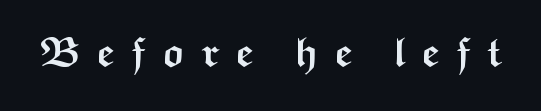
Q: Is the text bold? A: Yes.
Q: Is the text italic (slanted)? A: No, it is upright.
Q: Is the typeface a serif or a sans-serif typeface? A: Sans-serif.
Q: Is the text underlined? A: No.
Q: Is the spacing between letters normal or unusually wide? A: Unusually wide.
Q: Width (condensed, normal, or wide)? A: Wide.
Q: Stroke contrast? A: Medium.
Q: x-height? A: Medium.
Q: Monospaced? A: No.
